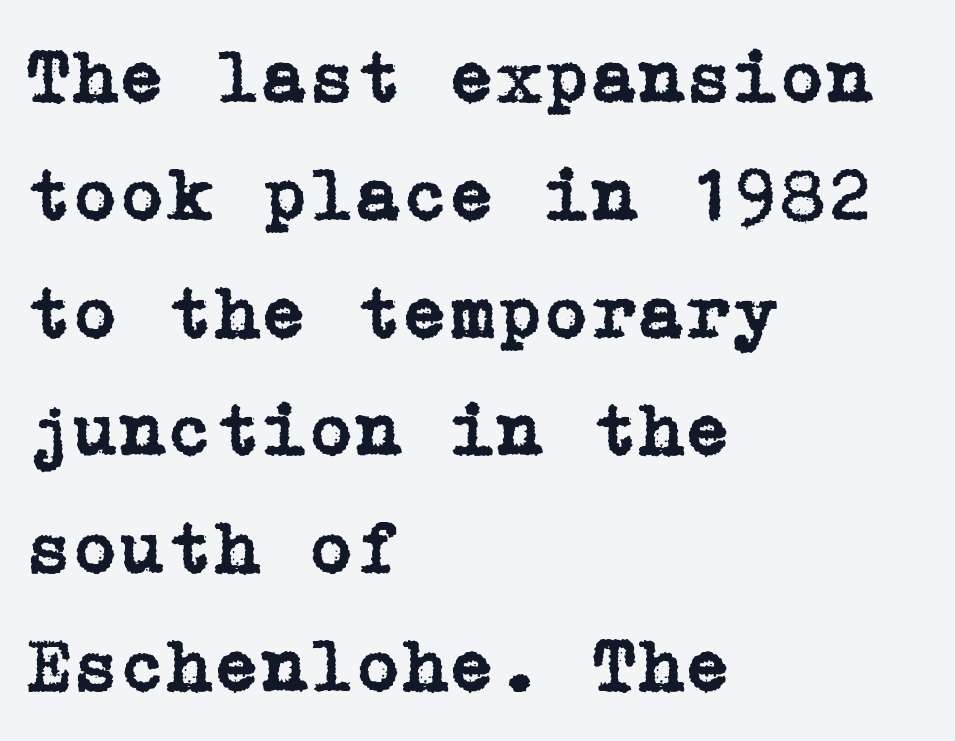
Regular leading. Tall strokes in this sample are plumb rather than angled. Lines of text with bare space underneath. Does the type have serifs? Yes, each stem ends in a small foot. Where is the straight margin? On the left.
